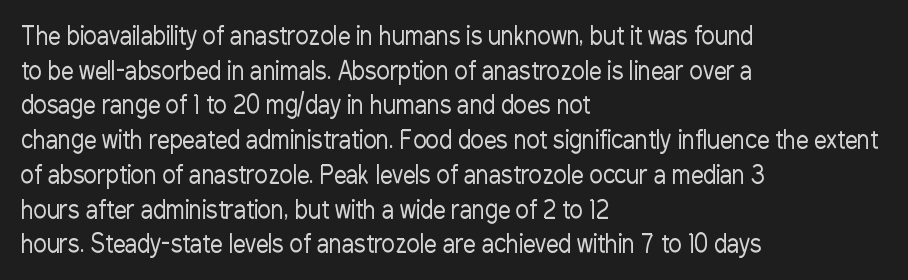
{"italic": "no", "bold": "no", "underline": "no", "align": "left", "line_spacing": "normal", "line_spacing_ratio": 1.39, "letter_spacing": "normal", "letter_spacing_em": 0.0, "glyph_px": 25}
